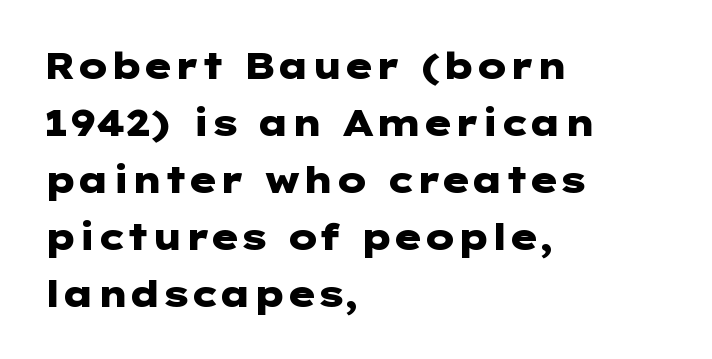
The image shows 36 px heavy, wide sans-serif type, upright; set left-aligned, normal line spacing (1.58x), normal letter spacing, not underlined; low stroke contrast and a medium x-height.
